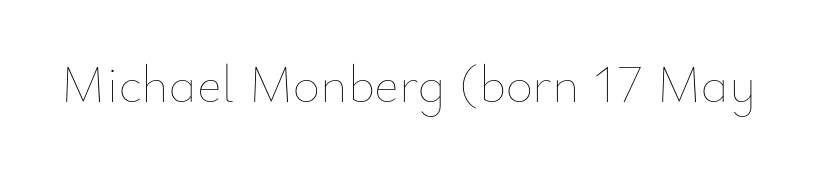
The area under the type is left untouched. Observe the ordinary spacing: letters are neighbours, not strangers. Rendered with straight, roman letterforms. The typesetting does not lean heavy: it is not bold. Varying glyph widths throughout — classic text-font behaviour.
